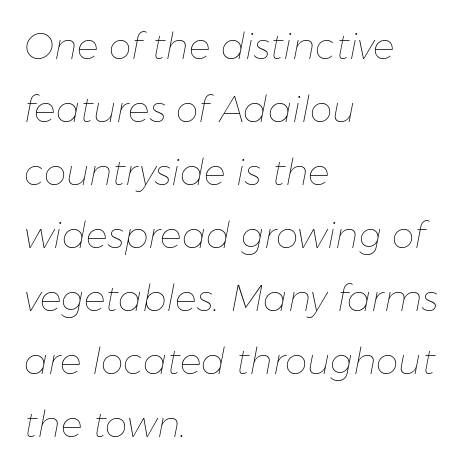
The image shows 36 px thin type, italic (leaning right); set left-aligned, line spacing 1.75x, normal letter spacing, not underlined; low stroke contrast and a medium x-height.
